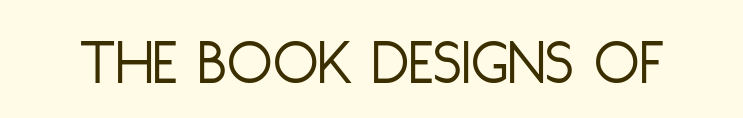
Only glyphs here, with clear space below each row. Here the designer chose a conventional face with non-uniform glyph widths. The letters look calm and open, with moderate or lighter stems. Every stem runs plumb, perpendicular to the baseline. To sum up the face: it is a sans, with no serifs.
